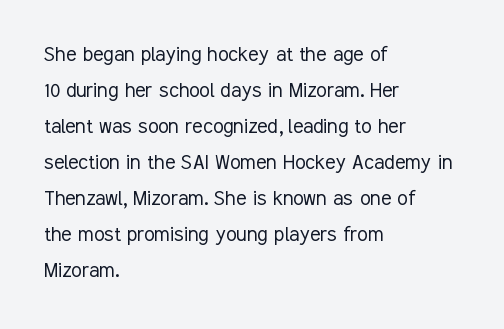
There is no visible air inserted between adjacent glyphs. The rendering anchors every line to the left-hand side. Counters stay open thanks to moderate or lighter strokes. Is there much room between lines? A standard amount, neither cramped nor airy. Type without underlining.
